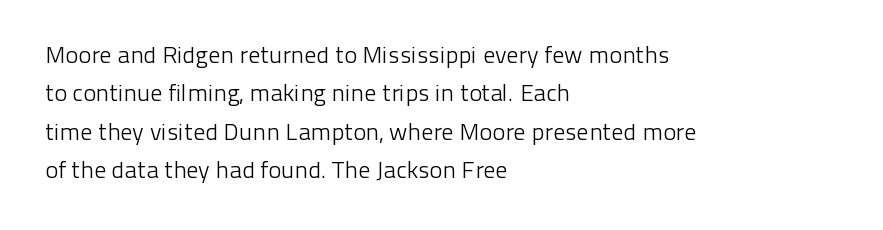
Q: Is the text bold? A: No.
Q: Is the text italic (slanted)? A: No, it is upright.
Q: Is the text underlined? A: No.
Q: How is the paragraph aligned? A: Left-aligned.
Q: Is the spacing between letters normal or unusually wide? A: Normal.
Q: Is the spacing between lines tight, normal or loose? A: Normal.
